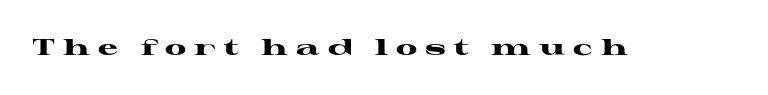
The image shows 22 px bold type, upright; set unusually wide letter spacing (+0.37 em), not underlined.
